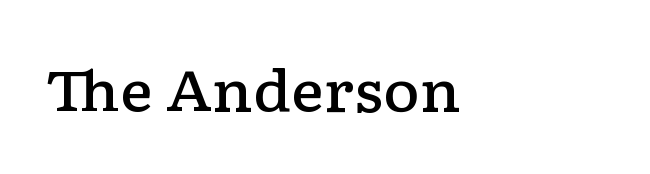
Q: Is the text bold? A: Semi-bold.
Q: Is the text italic (slanted)? A: No, it is upright.
Q: Is the typeface a serif or a sans-serif typeface? A: Serif.
Q: Is the text underlined? A: No.
Q: How is the paragraph aligned? A: Left-aligned.
Q: Is the spacing between letters normal or unusually wide? A: Normal.
Q: Width (condensed, normal, or wide)? A: Wide.
Q: Stroke contrast? A: Low.
Q: x-height? A: Medium.
Q: Monospaced? A: No.
